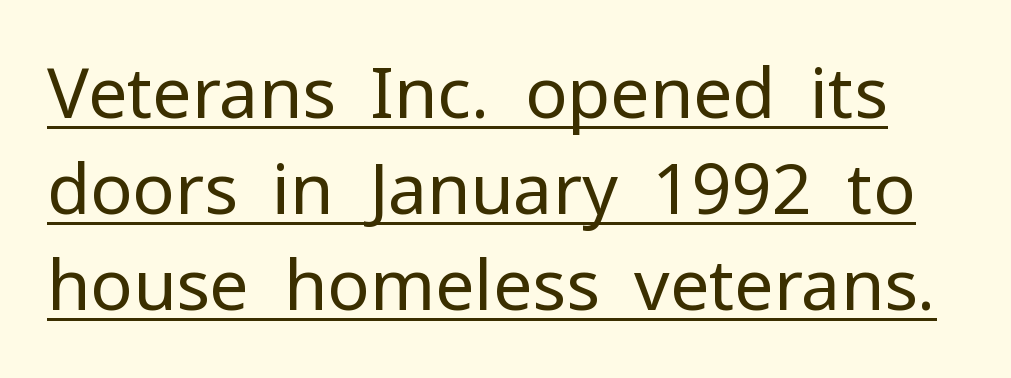
The passage shown is typed in a proportional face where columns would drift. Is this a sans? Yes — the strokes have no serifs. Unlike italic type, these characters show no tilt at all. Students, observe the line beneath the letters — that is underlining. Normally led — the rows are evenly, conventionally spaced.
